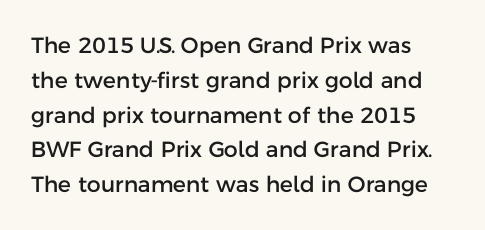
{"italic": "no", "underline": "no", "align": "left", "line_spacing": "normal", "line_spacing_ratio": 1.58, "letter_spacing": "normal", "letter_spacing_em": 0.0, "glyph_px": 22}
